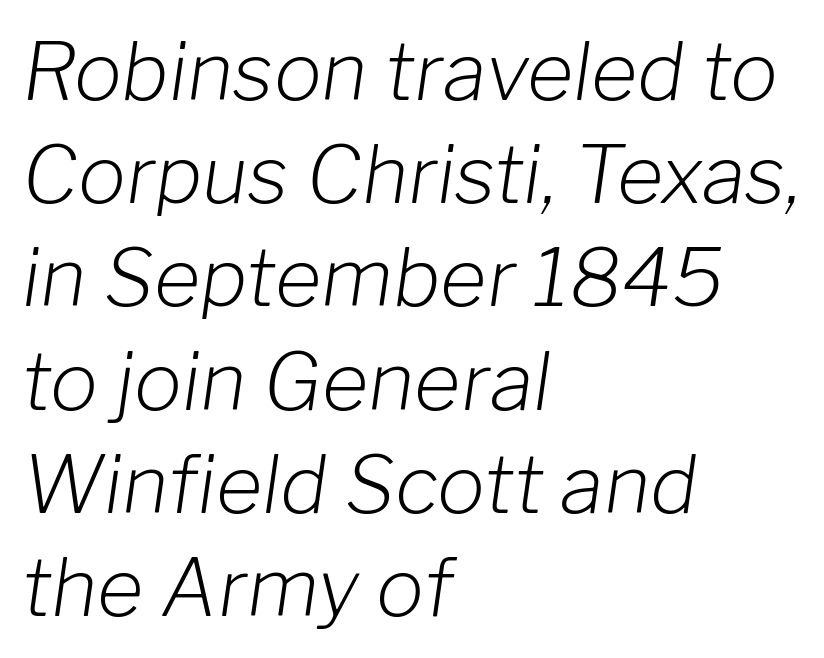
The axis of the letterforms is tilted away from vertical. The words here are not underlined. Rows of type keep a routine distance in the vertical direction. Do the characters align in a grid? No, the font is proportional. The letters sit at their default tracking, neither squeezed nor spread. The letters look calm and open, with moderate or lighter stems.
